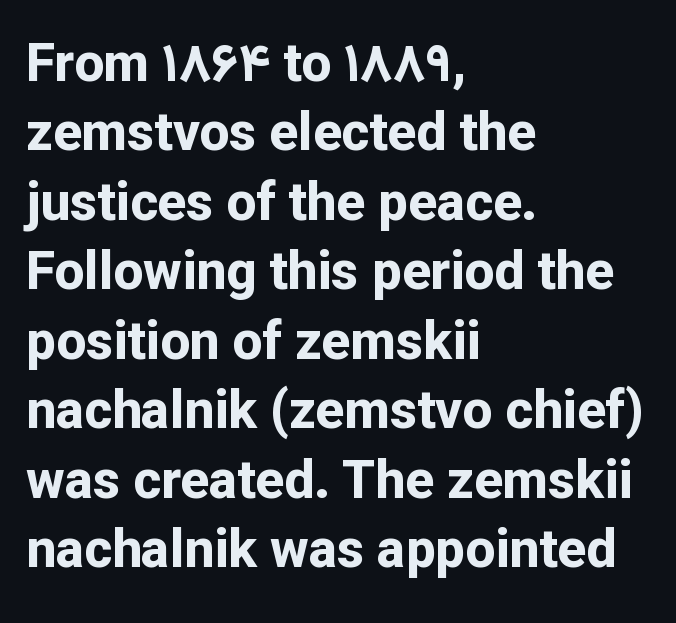
{"serif": "no", "italic": "no", "bold": "yes", "weight": "bold", "width": "normal", "stroke_contrast": "low", "x_height": "medium", "monospaced": "no", "underline": "no", "align": "left", "line_spacing": "normal", "line_spacing_ratio": 1.31, "letter_spacing": "normal", "letter_spacing_em": 0.0, "glyph_px": 53}
